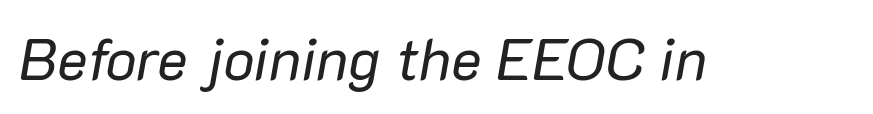
{"italic": "yes", "lean": "right", "slant_degrees": 10, "bold": "no", "weight": "regular", "width": "normal", "stroke_contrast": "low", "x_height": "medium", "monospaced": "no", "underline": "no", "letter_spacing": "normal", "letter_spacing_em": 0.0, "glyph_px": 58}
